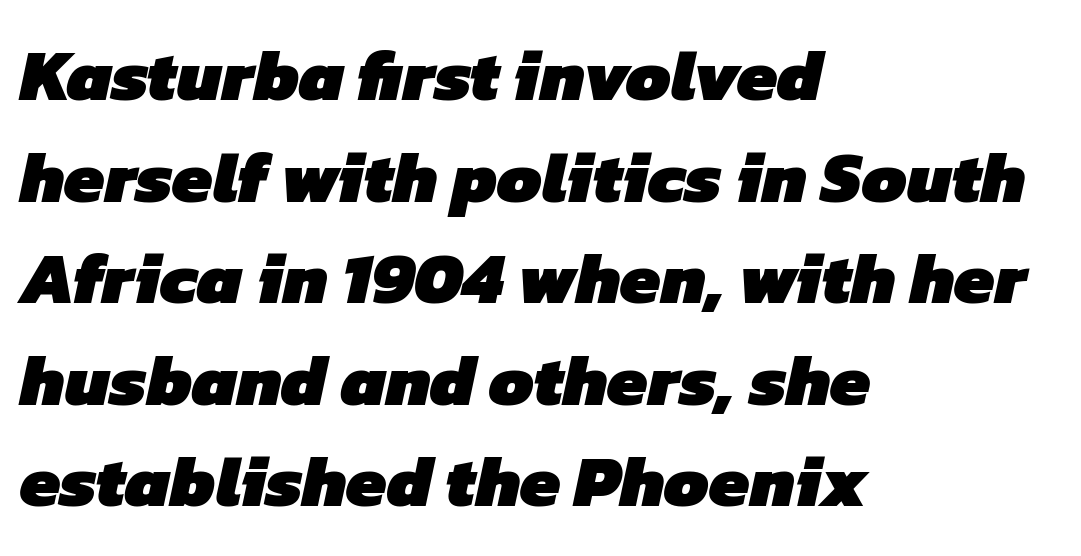
The image shows 72 px heavy sans-serif type; set left-aligned, normal line spacing (1.41x), normal letter spacing, not underlined; low stroke contrast and a medium x-height.
